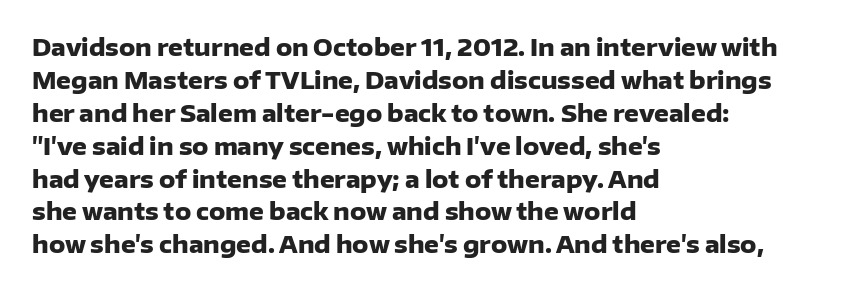
The gaps between neighbouring characters are ordinary and unremarkable. A dark, heavy texture on the line: the type is bold. Leftover space on each line is placed entirely after the last word. Reading down the column, the eye jumps a familiar distance to each next line. This is the regular roman posture of the typeface.
